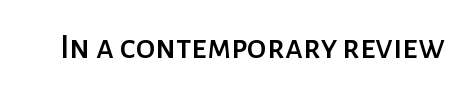
Q: Is the text italic (slanted)? A: No, it is upright.
Q: Is the typeface a serif or a sans-serif typeface? A: Sans-serif.
Q: Is the text underlined? A: No.
Q: Is the spacing between letters normal or unusually wide? A: Normal.
Q: Width (condensed, normal, or wide)? A: Normal.
Q: Stroke contrast? A: Low.
Q: x-height? A: Medium.
Q: Monospaced? A: No.
